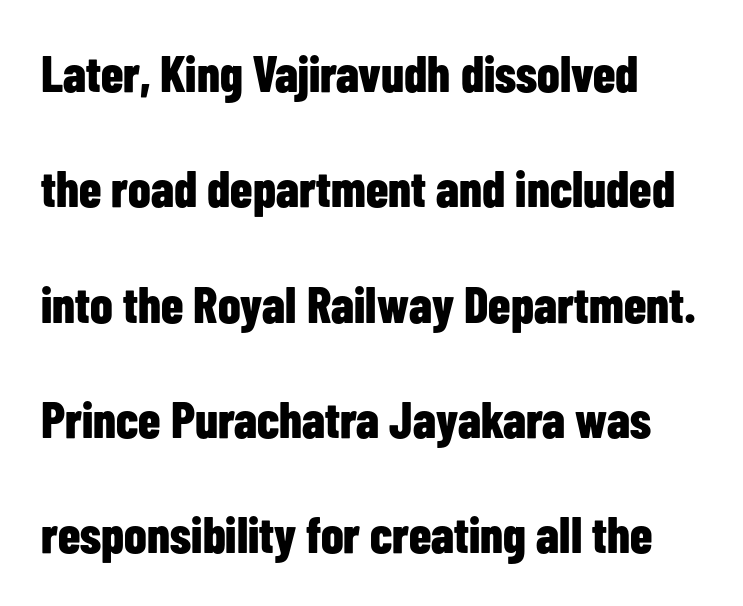
The image shows 51 px bold, condensed sans-serif type, upright; set loose line spacing (2.26x), normal letter spacing, not underlined; low stroke contrast and a medium x-height.
